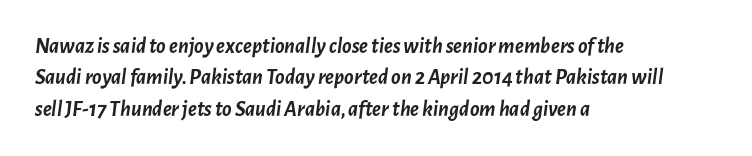
{"italic": "yes", "lean": "right", "slant_degrees": 7, "bold": "yes", "underline": "no", "align": "left", "line_spacing": "normal", "line_spacing_ratio": 1.43, "letter_spacing": "normal", "letter_spacing_em": 0.0, "glyph_px": 22}
